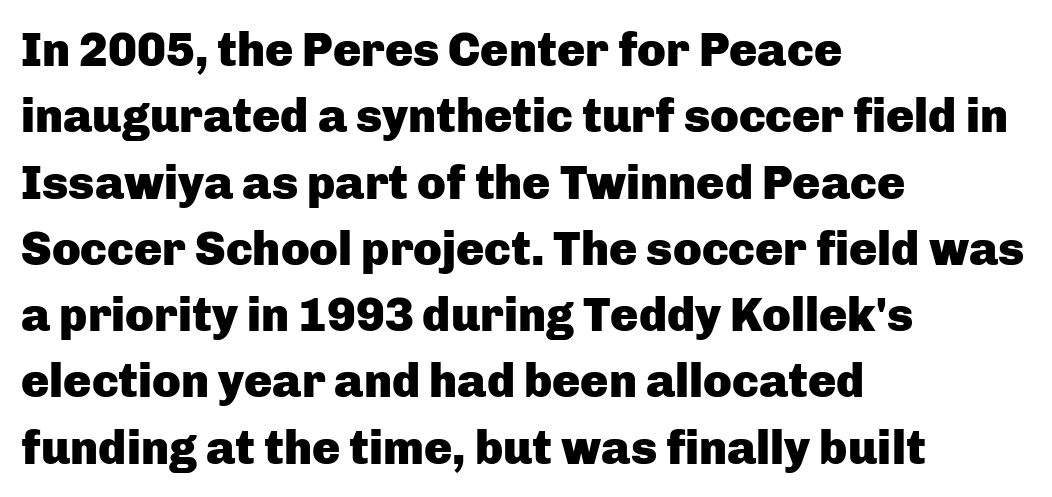
Q: Is the text bold? A: Yes.
Q: Is the text italic (slanted)? A: No, it is upright.
Q: Is the typeface a serif or a sans-serif typeface? A: Sans-serif.
Q: Is the text underlined? A: No.
Q: How is the paragraph aligned? A: Left-aligned.
Q: Is the spacing between letters normal or unusually wide? A: Normal.
Q: Is the spacing between lines tight, normal or loose? A: Normal.
Q: Width (condensed, normal, or wide)? A: Normal.
Q: Stroke contrast? A: Low.
Q: x-height? A: Medium.
Q: Monospaced? A: No.
